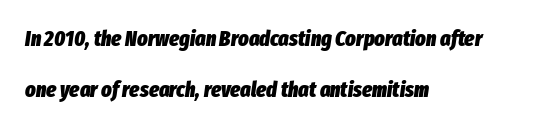
Q: Is the text bold? A: Yes.
Q: Is the text italic (slanted)? A: Yes, it leans right by about 8 degrees.
Q: Is the text underlined? A: No.
Q: How is the paragraph aligned? A: Left-aligned.
Q: Is the spacing between letters normal or unusually wide? A: Normal.
Q: Is the spacing between lines tight, normal or loose? A: Loose.
